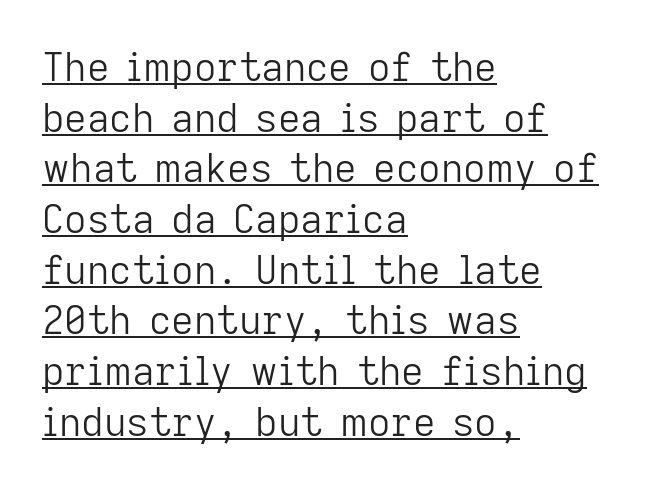
The image shows 39 px light sans-serif type, upright; set left-aligned, normal line spacing (1.3x), normal letter spacing, underlined; low stroke contrast and a medium x-height.
